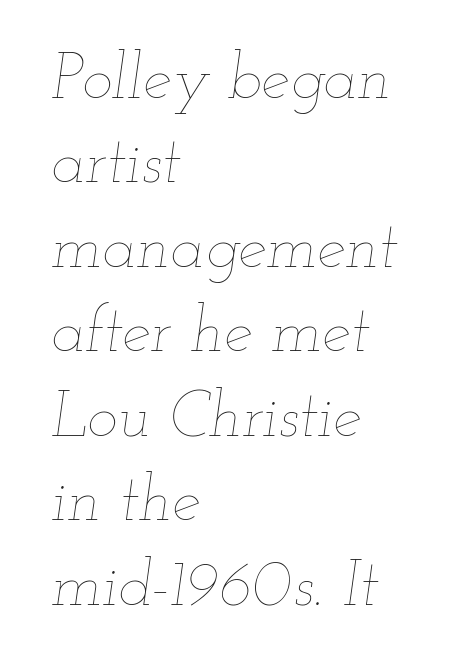
Stroke thickness stays within the range of a standard reading face or lighter. The passage shown has conventional tracking throughout. Proportional: the letters do not fall into vertical columns. The block of text has a typical density, with ordinary space between rows.
